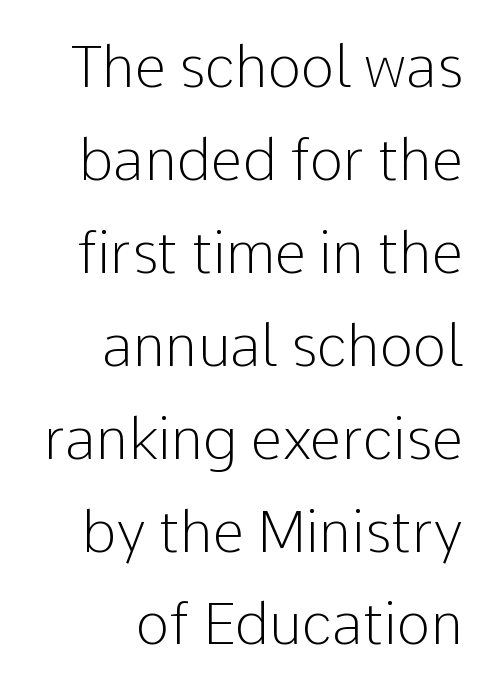
Q: Is the text bold? A: No.
Q: Is the text italic (slanted)? A: No, it is upright.
Q: Is the typeface a serif or a sans-serif typeface? A: Sans-serif.
Q: Is the text underlined? A: No.
Q: How is the paragraph aligned? A: Right-aligned.
Q: Is the spacing between letters normal or unusually wide? A: Normal.
Q: Is the spacing between lines tight, normal or loose? A: Normal.
Q: Width (condensed, normal, or wide)? A: Normal.
Q: Stroke contrast? A: Low.
Q: x-height? A: Medium.
Q: Monospaced? A: No.
